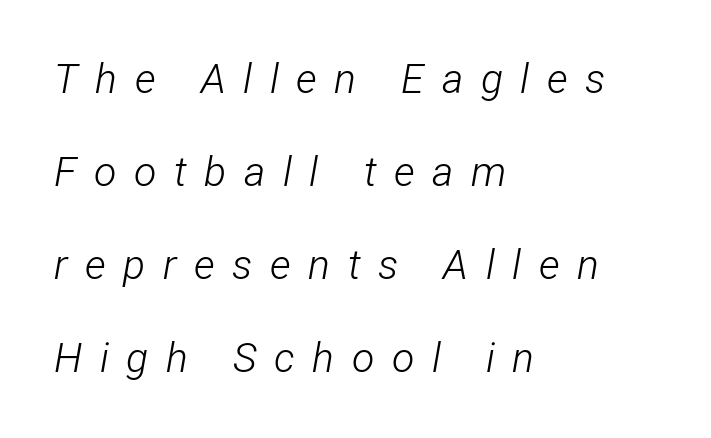
{"italic": "yes", "lean": "right", "slant_degrees": 12, "bold": "no", "weight": "light", "width": "condensed", "stroke_contrast": "low", "x_height": "medium", "monospaced": "no", "underline": "no", "align": "left", "line_spacing": "loose", "line_spacing_ratio": 2.27, "letter_spacing": "wide", "letter_spacing_em": 0.43, "glyph_px": 41}
